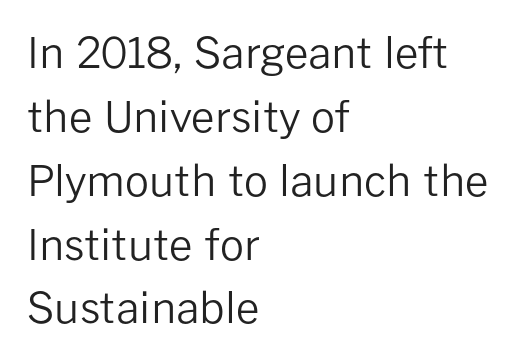
{"serif": "no", "italic": "no", "bold": "no", "weight": "regular", "width": "normal", "stroke_contrast": "low", "x_height": "medium", "monospaced": "no", "underline": "no", "align": "left", "line_spacing": "normal", "line_spacing_ratio": 1.52, "letter_spacing": "normal", "letter_spacing_em": 0.0, "glyph_px": 42}
